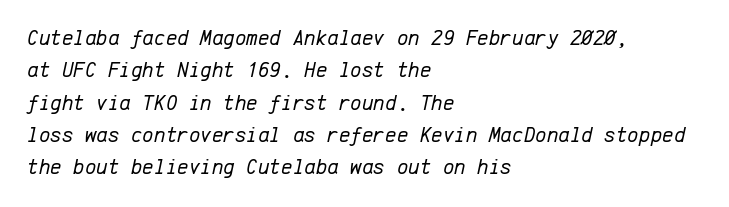
Q: Is the text bold? A: No.
Q: Is the text italic (slanted)? A: Yes, it leans right by about 12 degrees.
Q: Is the text underlined? A: No.
Q: How is the paragraph aligned? A: Left-aligned.
Q: Is the spacing between letters normal or unusually wide? A: Normal.
Q: Is the spacing between lines tight, normal or loose? A: Normal.
